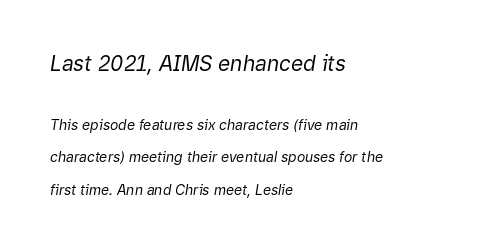
{"italic": "yes", "lean": "right", "slant_degrees": 9, "bold": "no", "underline": "no", "align": "left", "line_spacing": "loose", "line_spacing_ratio": 2.33, "letter_spacing": "normal", "letter_spacing_em": 0.0, "larger_block": "first", "size_ratio": 1.5, "glyph_px": 21}
